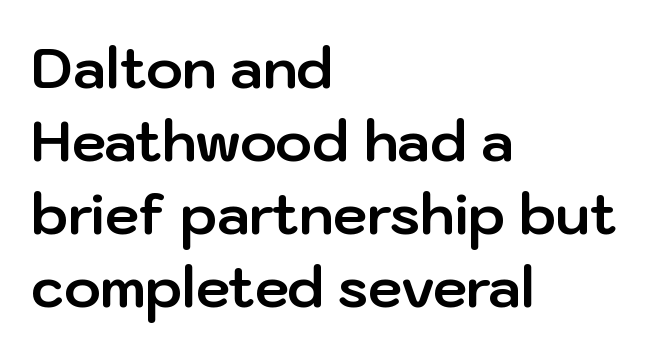
Q: Is the text bold? A: Yes.
Q: Is the text italic (slanted)? A: No, it is upright.
Q: Is the typeface a serif or a sans-serif typeface? A: Sans-serif.
Q: Is the text underlined? A: No.
Q: How is the paragraph aligned? A: Left-aligned.
Q: Is the spacing between letters normal or unusually wide? A: Normal.
Q: Is the spacing between lines tight, normal or loose? A: Normal.
Q: Width (condensed, normal, or wide)? A: Normal.
Q: Stroke contrast? A: Low.
Q: x-height? A: Medium.
Q: Monospaced? A: No.
